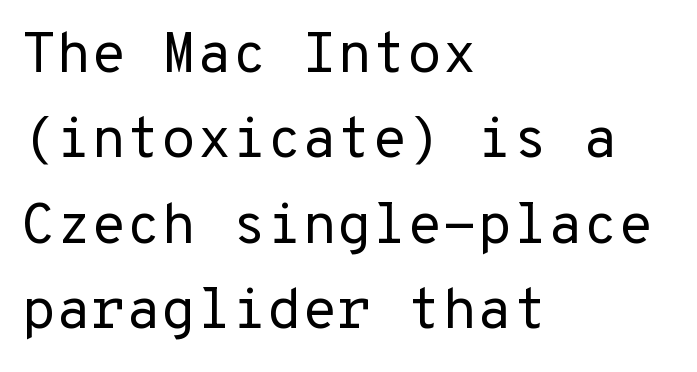
The rendering shows plain stroke endings on the letterforms — a sans-serif design. Line spacing here is normal. Caption: standard tracking, unaltered. Caption: face not bold, strokes unweighted. This is roman type, the default non-slanted kind.
